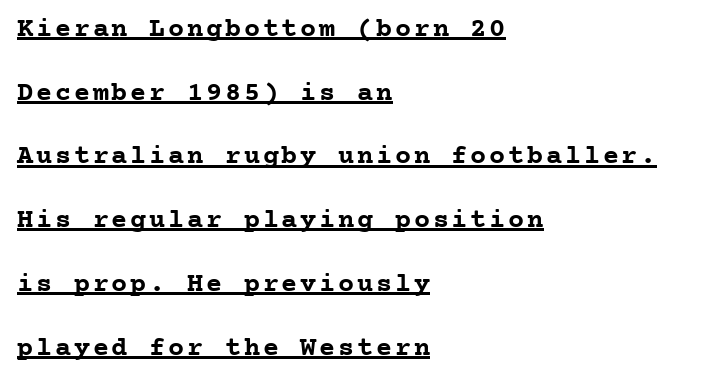
Q: Is the text bold? A: Yes.
Q: Is the text italic (slanted)? A: No, it is upright.
Q: Is the text underlined? A: Yes.
Q: How is the paragraph aligned? A: Left-aligned.
Q: Is the spacing between lines tight, normal or loose? A: Loose.
